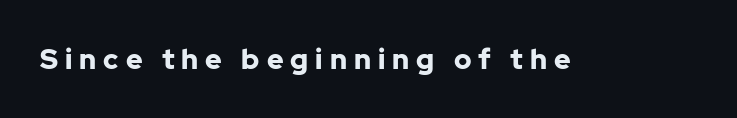
Q: Is the text bold? A: Yes.
Q: Is the text italic (slanted)? A: No, it is upright.
Q: Is the typeface a serif or a sans-serif typeface? A: Sans-serif.
Q: Is the text underlined? A: No.
Q: Is the spacing between letters normal or unusually wide? A: Unusually wide.
Q: Width (condensed, normal, or wide)? A: Normal.
Q: Stroke contrast? A: Low.
Q: x-height? A: Medium.
Q: Monospaced? A: No.
